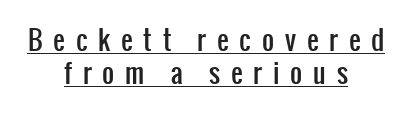
Evenly set lines give the paragraph a standard silhouette. Every character sits straight up, as roman type does. The rendered words wear a rule along their underside. Does the copy run flush right? No — it is centered line by line. Characters follow at a spacing far wider than the type designer built in.
